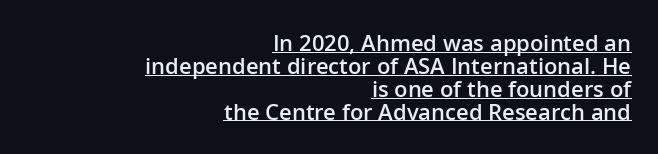
The image shows 22 px text type, upright; set right-aligned, tight line spacing (1.04x), normal letter spacing, underlined.
